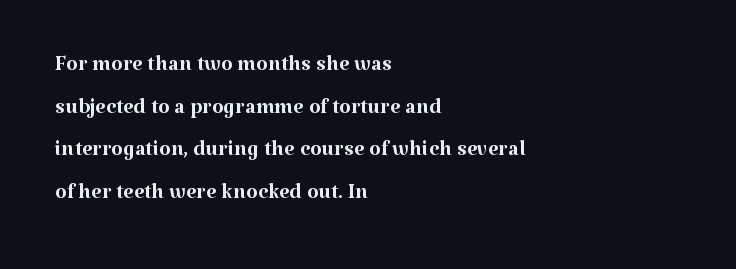
The typography opts for an upright posture over an oblique one. Spacing verdict: proportional, widths tailored to each character. The type is set solid horizontally, with unmodified tracking. A quiet, ordinary-to-light weight characterises the typeface. Layout note: lines flush left. Notice how descenders clear the ascenders below comfortably — that's standard leading.
